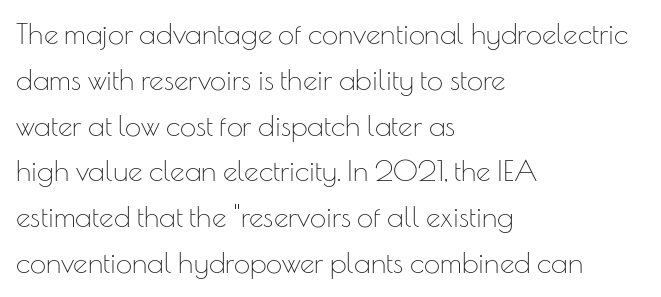
Q: Is the text bold? A: No.
Q: Is the text italic (slanted)? A: No, it is upright.
Q: Is the typeface a serif or a sans-serif typeface? A: Sans-serif.
Q: Is the text underlined? A: No.
Q: How is the paragraph aligned? A: Left-aligned.
Q: Is the spacing between letters normal or unusually wide? A: Normal.
Q: Is the spacing between lines tight, normal or loose? A: Normal.
Q: Width (condensed, normal, or wide)? A: Normal.
Q: Stroke contrast? A: Low.
Q: x-height? A: Small.
Q: Monospaced? A: No.
